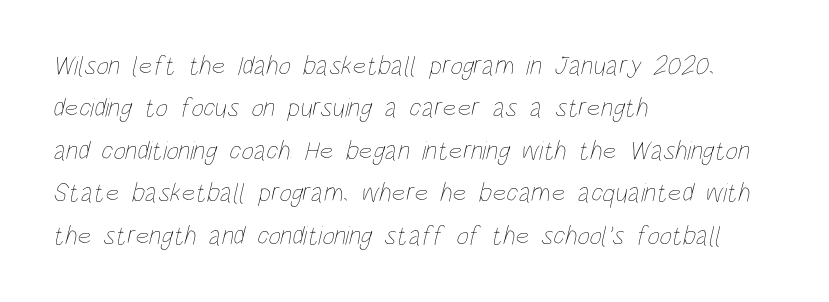
Q: Is the text bold? A: No.
Q: Is the text underlined? A: No.
Q: How is the paragraph aligned? A: Left-aligned.
Q: Is the spacing between letters normal or unusually wide? A: Normal.
Q: Is the spacing between lines tight, normal or loose? A: Normal.
